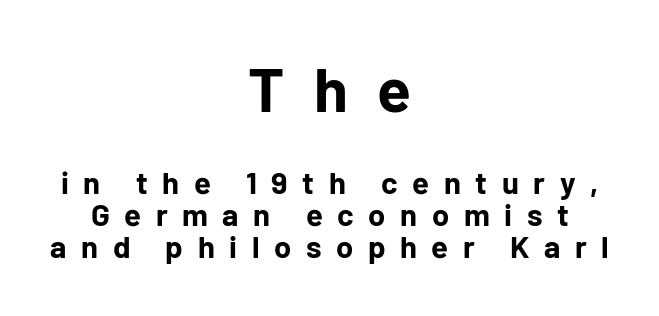
{"serif": "no", "italic": "no", "bold": "yes", "weight": "bold", "width": "normal", "stroke_contrast": "low", "x_height": "medium", "monospaced": "no", "underline": "no", "align": "center", "line_spacing": "tight", "line_spacing_ratio": 1.03, "letter_spacing": "wide", "letter_spacing_em": 0.47, "larger_block": "first", "size_ratio": 2.0, "glyph_px": 62}
